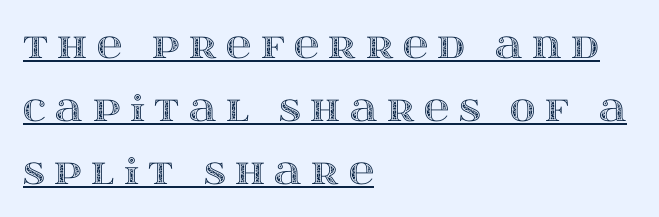
The image shows 35 px wide type, upright; set left-aligned, line spacing 1.8x, unusually wide letter spacing (+0.27 em), underlined; a large x-height.
